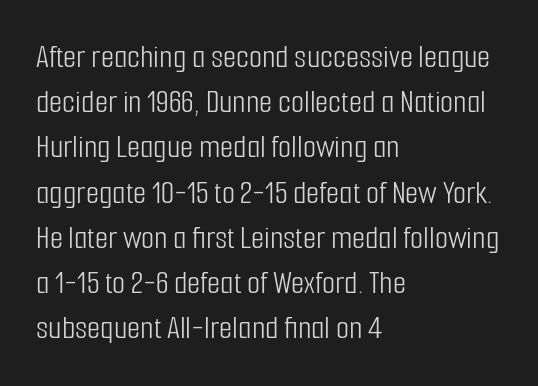
Q: Is the text bold? A: No.
Q: Is the text italic (slanted)? A: No, it is upright.
Q: Is the typeface a serif or a sans-serif typeface? A: Sans-serif.
Q: Is the text underlined? A: No.
Q: How is the paragraph aligned? A: Left-aligned.
Q: Is the spacing between letters normal or unusually wide? A: Normal.
Q: Is the spacing between lines tight, normal or loose? A: Normal.
Q: Width (condensed, normal, or wide)? A: Condensed.
Q: Stroke contrast? A: Low.
Q: x-height? A: Medium.
Q: Monospaced? A: No.
